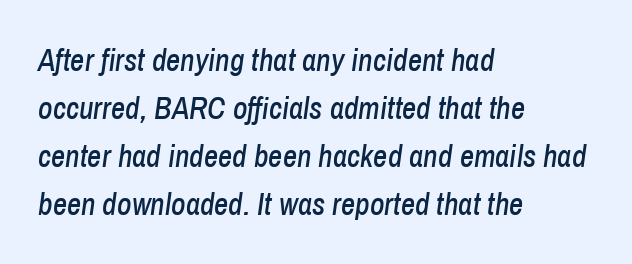
{"italic": "yes", "lean": "right", "slant_degrees": 8, "width": "condensed", "stroke_contrast": "low", "x_height": "medium", "monospaced": "no", "underline": "no", "align": "left", "line_spacing": "normal", "line_spacing_ratio": 1.55, "letter_spacing": "normal", "letter_spacing_em": 0.0, "glyph_px": 31}
